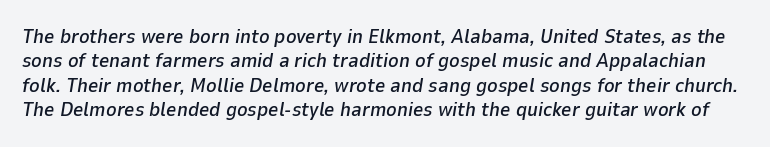
The image shows 20 px text type, italic (leaning right); set line spacing 1.22x, normal letter spacing, not underlined.
